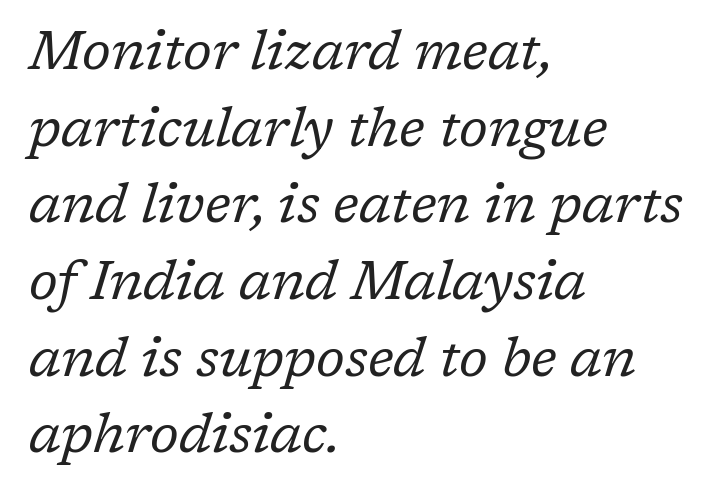
The gaps between neighbouring characters are ordinary and unremarkable. The letters look calm and open, with moderate or lighter stems. Compared with ordinary roman type, these characters are visibly tilted. Only glyphs here, with clear space below each row.
